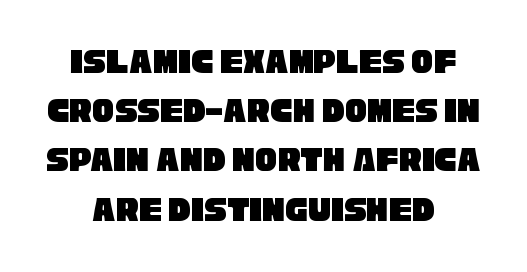
The image shows 37 px condensed sans-serif type; set centered, normal line spacing (1.33x), normal letter spacing, not underlined; low stroke contrast and a large x-height.
